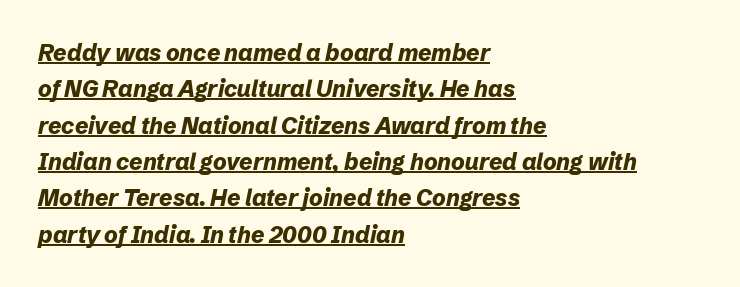
A rule runs beneath these lines of type. Nobody touched the tracking dial on this one. Does the copy run flush right? No — it runs flush left. A normal amount of white space separates one row of letters from the next.
